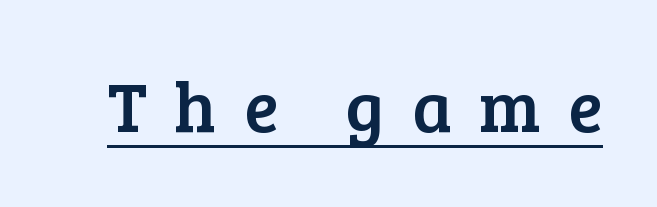
The image shows 71 px serif type, upright; set unusually wide letter spacing (+0.38 em), underlined; low stroke contrast and a medium x-height.
